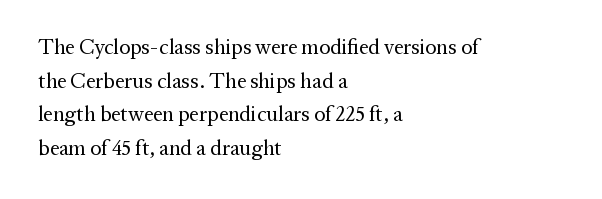
The image shows 21 px text type, upright; set left-aligned, normal line spacing (1.6x), normal letter spacing, not underlined.
